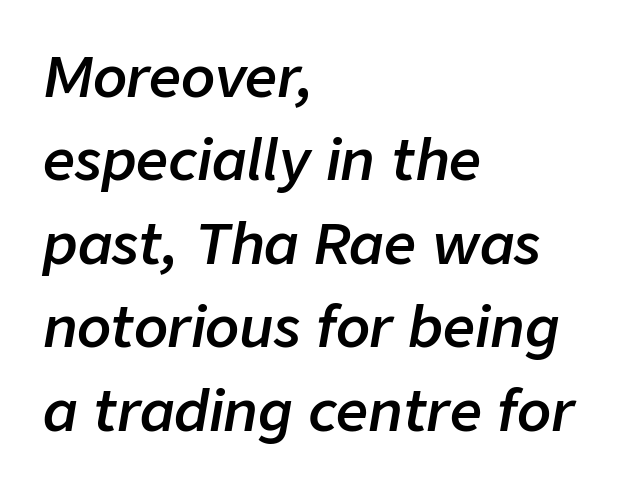
The image shows 56 px semibold type, italic (leaning right); set left-aligned, normal line spacing (1.49x), normal letter spacing, not underlined; low stroke contrast and a medium x-height.
